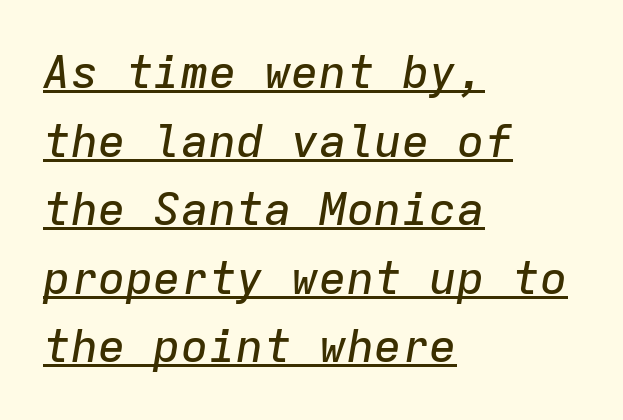
The image shows 46 px text type, italic (leaning right), monospaced; set left-aligned, normal line spacing (1.49x), normal letter spacing, underlined; low stroke contrast and a medium x-height.
